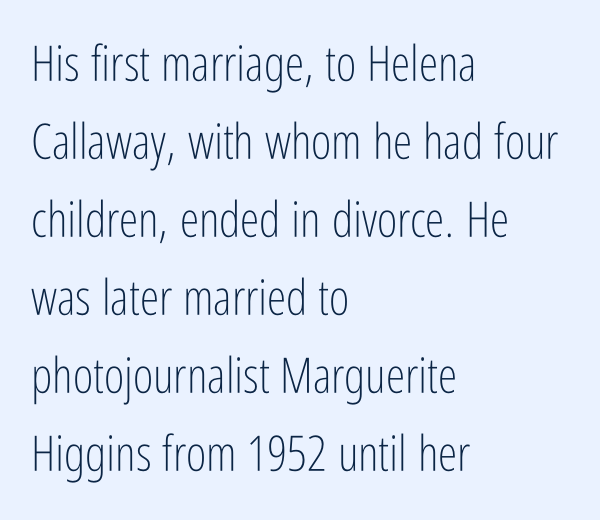
{"serif": "no", "italic": "no", "bold": "no", "weight": "light", "width": "condensed", "stroke_contrast": "low", "x_height": "medium", "monospaced": "no", "underline": "no", "align": "left", "line_spacing": "normal", "line_spacing_ratio": 1.59, "letter_spacing": "normal", "letter_spacing_em": 0.0, "glyph_px": 49}
